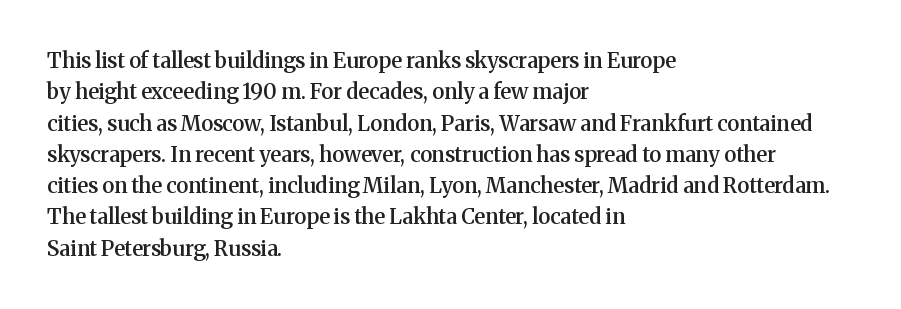
Emphasis by weight is partial: semibold. A typesetter would call this leading conventional body-copy spacing. The rendering keeps characters at their native spacing. This is roman type, the default non-slanted kind. Compared with a centered layout, this one pins lines to the left instead.
